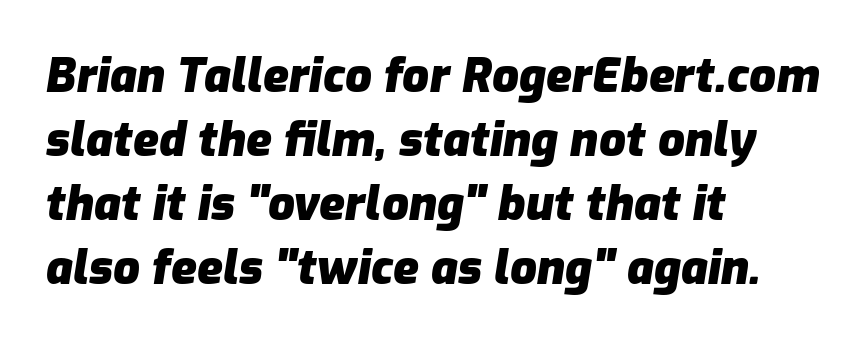
The image shows 47 px heavy type, italic (leaning right); set left-aligned, normal line spacing (1.36x), normal letter spacing, not underlined; low stroke contrast and a medium x-height.
